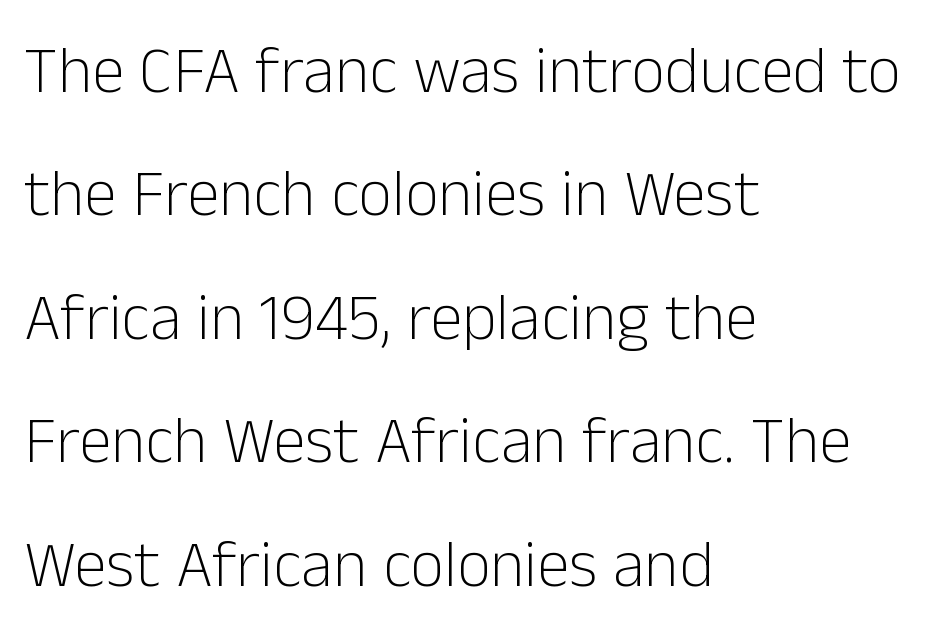
{"serif": "no", "italic": "no", "bold": "no", "weight": "light", "width": "normal", "stroke_contrast": "low", "x_height": "medium", "monospaced": "no", "underline": "no", "align": "left", "line_spacing_ratio": 1.87, "letter_spacing": "normal", "letter_spacing_em": 0.0, "glyph_px": 66}
